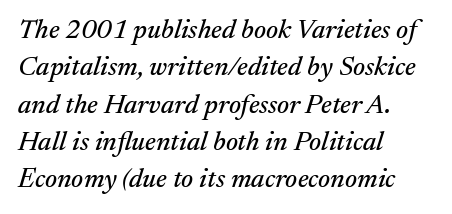
The image shows 27 px text type, italic (leaning right); set left-aligned, normal line spacing (1.38x), normal letter spacing, not underlined.
